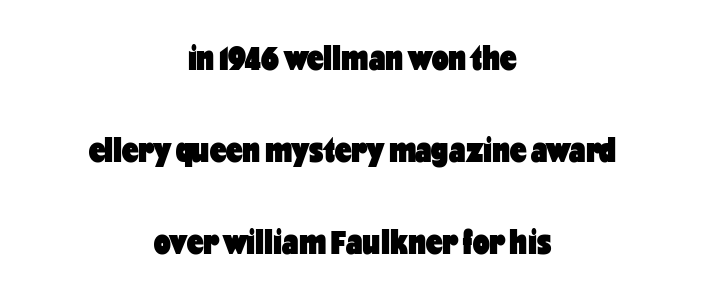
Q: Is the text bold? A: Yes.
Q: Is the text italic (slanted)? A: No, it is upright.
Q: Is the typeface a serif or a sans-serif typeface? A: Sans-serif.
Q: Is the text underlined? A: No.
Q: How is the paragraph aligned? A: Centered.
Q: Is the spacing between letters normal or unusually wide? A: Normal.
Q: Is the spacing between lines tight, normal or loose? A: Loose.
Q: Width (condensed, normal, or wide)? A: Condensed.
Q: Stroke contrast? A: Low.
Q: x-height? A: Medium.
Q: Monospaced? A: No.
